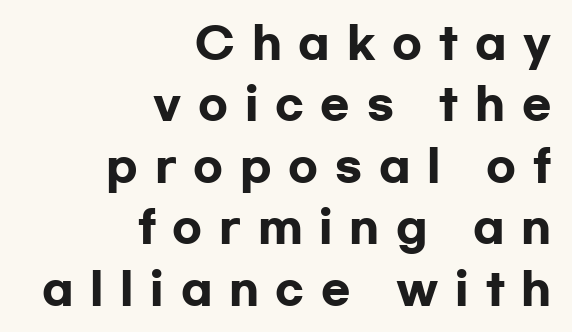
{"serif": "no", "italic": "no", "bold": "yes", "weight": "heavy", "width": "wide", "stroke_contrast": "low", "x_height": "medium", "monospaced": "no", "underline": "no", "align": "right", "line_spacing": "normal", "line_spacing_ratio": 1.43, "letter_spacing": "wide", "letter_spacing_em": 0.39, "glyph_px": 43}
